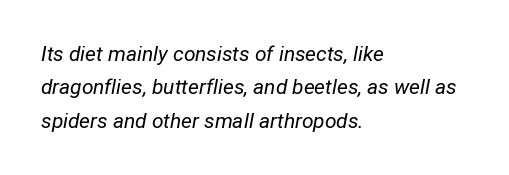
{"italic": "yes", "lean": "right", "slant_degrees": 12, "bold": "no", "underline": "no", "align": "left", "line_spacing": "normal", "line_spacing_ratio": 1.59, "letter_spacing": "normal", "letter_spacing_em": 0.0, "glyph_px": 21}
